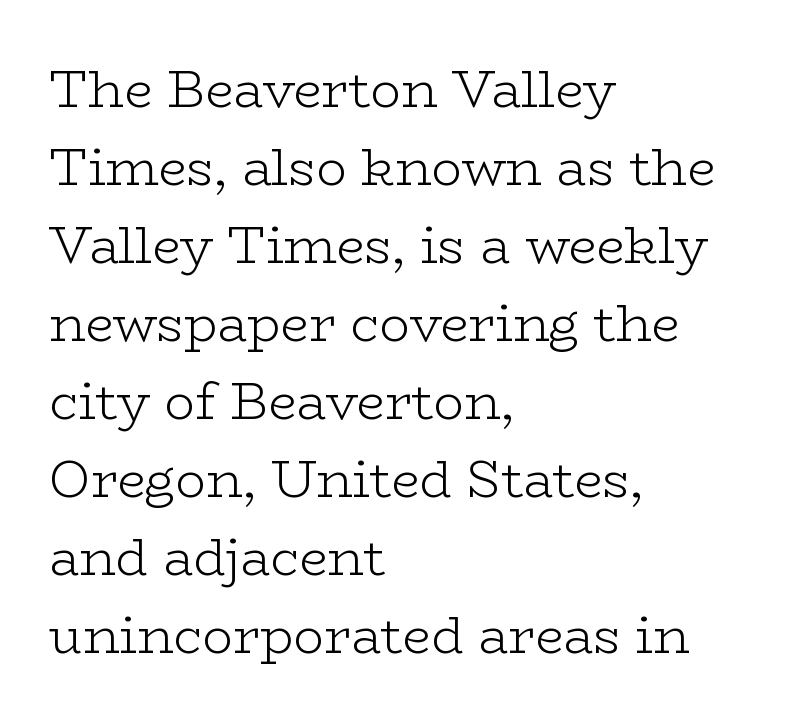
{"serif": "yes", "italic": "no", "bold": "no", "weight": "light", "width": "wide", "stroke_contrast": "low", "x_height": "medium", "monospaced": "no", "underline": "no", "align": "left", "line_spacing": "normal", "line_spacing_ratio": 1.53, "letter_spacing": "normal", "letter_spacing_em": 0.0, "glyph_px": 51}
